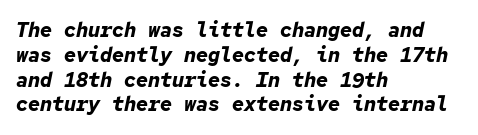
These lines were composed using italics. Words float on clear page, feet unadorned. The lines in this sample share a left origin and differ only in where they stop. Summary of weight: heavy, a full bold. The rendering keeps characters at their native spacing.
